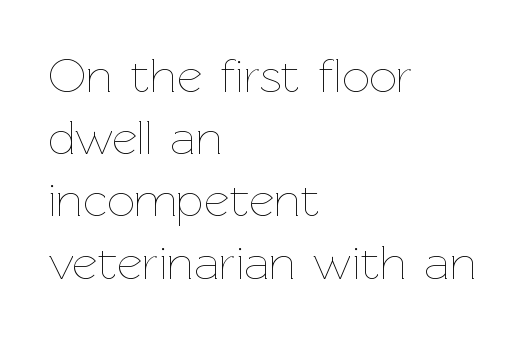
Q: Is the text bold? A: No.
Q: Is the text italic (slanted)? A: No, it is upright.
Q: Is the text underlined? A: No.
Q: How is the paragraph aligned? A: Left-aligned.
Q: Is the spacing between letters normal or unusually wide? A: Normal.
Q: Is the spacing between lines tight, normal or loose? A: Normal.
Q: Width (condensed, normal, or wide)? A: Normal.
Q: Stroke contrast? A: Low.
Q: x-height? A: Medium.
Q: Monospaced? A: No.
